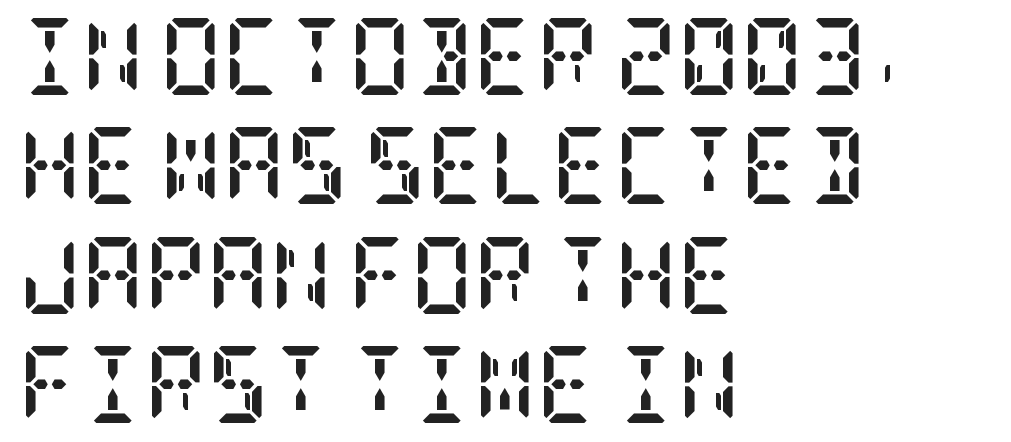
Q: Is the text bold? A: Yes.
Q: Is the text italic (slanted)? A: No, it is upright.
Q: Is the typeface a serif or a sans-serif typeface? A: Serif.
Q: Is the text underlined? A: No.
Q: How is the paragraph aligned? A: Left-aligned.
Q: Is the spacing between letters normal or unusually wide? A: Normal.
Q: Is the spacing between lines tight, normal or loose? A: Normal.
Q: Width (condensed, normal, or wide)? A: Condensed.
Q: Stroke contrast? A: Low.
Q: x-height? A: Large.
